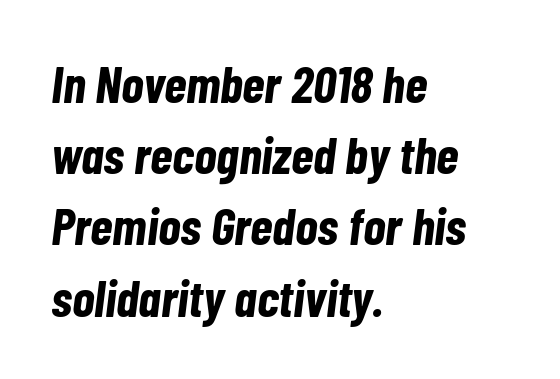
{"italic": "yes", "lean": "right", "slant_degrees": 7, "bold": "yes", "weight": "bold", "width": "condensed", "stroke_contrast": "low", "x_height": "medium", "monospaced": "no", "underline": "no", "align": "left", "line_spacing": "normal", "line_spacing_ratio": 1.37, "letter_spacing": "normal", "letter_spacing_em": 0.0, "glyph_px": 52}
